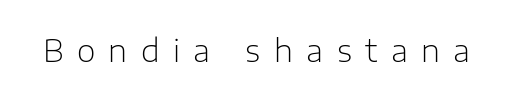
The passage shown has open, widely tracked lettering throughout. Classification — sans serif. Each row of text sits above clean, open space. Designer's note — italics off, roman on. Stroke thickness stays within the range of a standard reading face or lighter.
